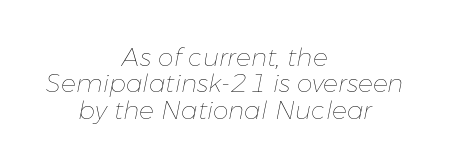
Q: Is the text bold? A: No.
Q: Is the text italic (slanted)? A: Yes, it leans right by about 11 degrees.
Q: Is the text underlined? A: No.
Q: How is the paragraph aligned? A: Centered.
Q: Is the spacing between letters normal or unusually wide? A: Normal.
Q: Is the spacing between lines tight, normal or loose? A: Tight.
